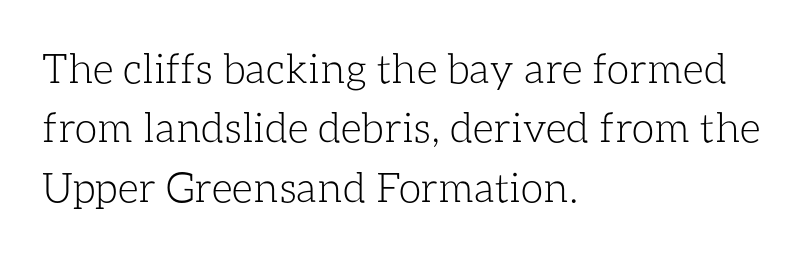
Q: Is the text bold? A: No.
Q: Is the text italic (slanted)? A: No, it is upright.
Q: Is the text underlined? A: No.
Q: How is the paragraph aligned? A: Left-aligned.
Q: Is the spacing between letters normal or unusually wide? A: Normal.
Q: Is the spacing between lines tight, normal or loose? A: Normal.
Q: Width (condensed, normal, or wide)? A: Normal.
Q: Stroke contrast? A: Low.
Q: x-height? A: Medium.
Q: Monospaced? A: No.
